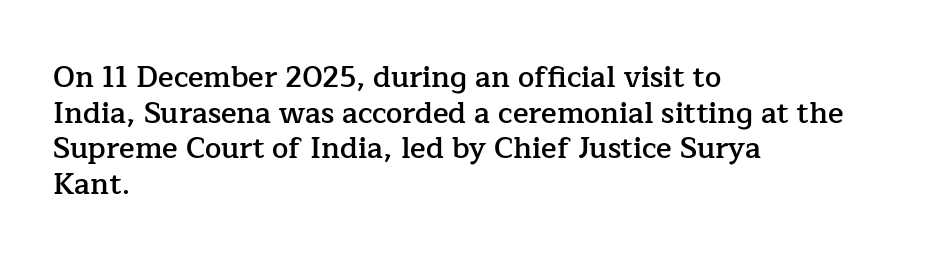
Q: Is the text bold? A: Semi-bold.
Q: Is the text italic (slanted)? A: No, it is upright.
Q: Is the typeface a serif or a sans-serif typeface? A: Serif.
Q: Is the text underlined? A: No.
Q: How is the paragraph aligned? A: Left-aligned.
Q: Is the spacing between letters normal or unusually wide? A: Normal.
Q: Width (condensed, normal, or wide)? A: Normal.
Q: Stroke contrast? A: Low.
Q: x-height? A: Medium.
Q: Monospaced? A: No.
